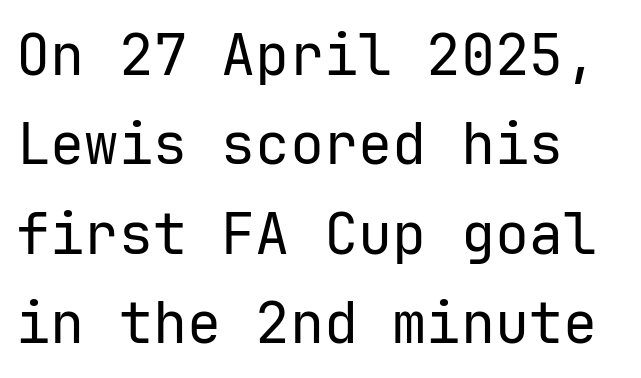
The glyphs in this specimen are sans serif. Every character here occupies the same horizontal width, giving the sample a typewriter-like rhythm. Honestly, the letter spacing is just normal — you wouldn't notice it. Heft: none added — not bold. Notice how descenders clear the ascenders below comfortably — that's standard leading. A roman cut, with each character standing at attention.
